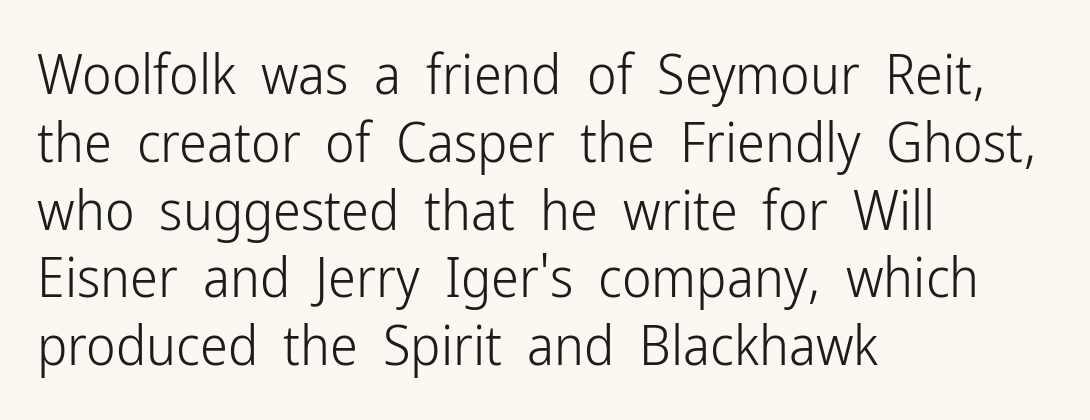
What stands out about the letter spacing? Nothing — it is the standard amount. The letters advance in unequal steps, a hallmark of proportional type. Does the type have serifs? No, each stem ends abruptly. In CSS terms this would be text-align: left. Stems here are at most as thick as an everyday book face. The letters stand straight up with perfectly vertical stems.
